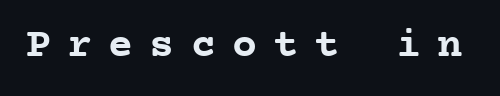
The image shows 42 px semibold serif type, upright, monospaced; set unusually wide letter spacing (+0.38 em), not underlined; low stroke contrast and a medium x-height.
